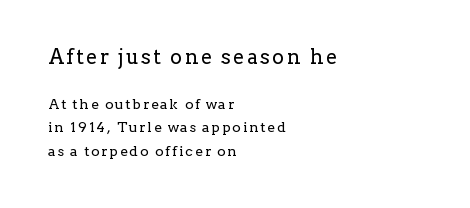
The image shows 20 px text type, upright; set left-aligned, normal line spacing (1.66x), not underlined; the first (top) block is 1.43x larger.
